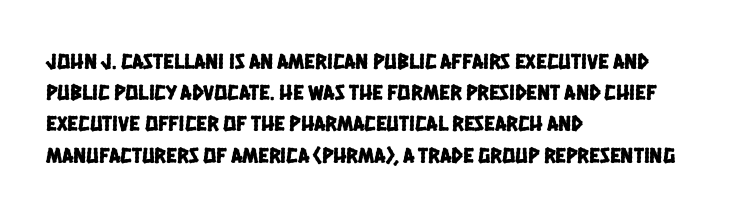
{"underline": "no", "align": "left", "line_spacing": "normal", "line_spacing_ratio": 1.42, "letter_spacing": "normal", "letter_spacing_em": 0.0, "glyph_px": 22}
